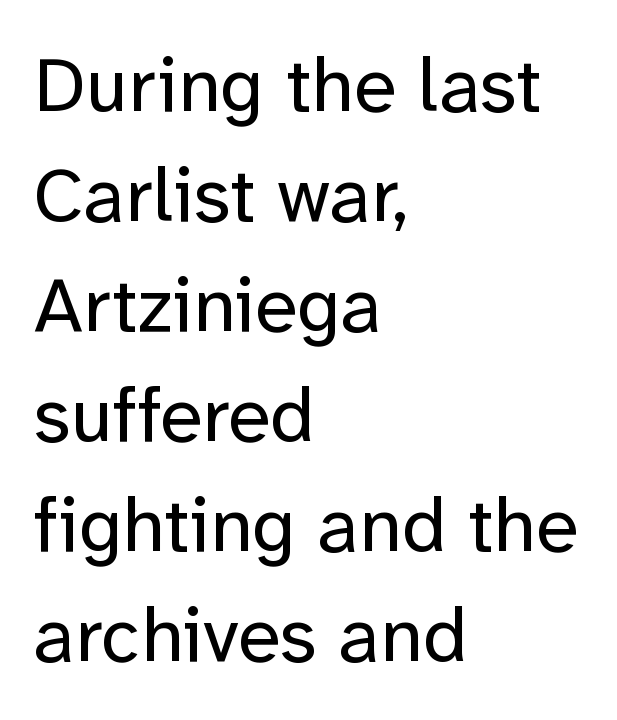
What's the leading like? Ordinary, nothing unusual. The string is rendered with underlining switched off. Here the designer chose a conventional face with non-uniform glyph widths. Standard letterfit; no display-style spreading of the glyphs. Type style note: lacks serifs.
